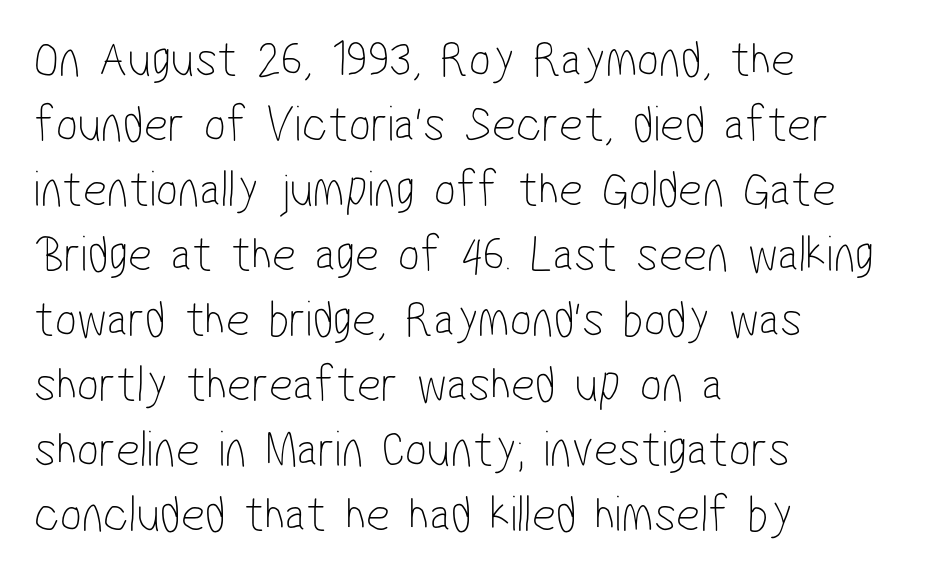
The image shows 52 px thin, condensed sans-serif type; set left-aligned, normal line spacing (1.25x), normal letter spacing, not underlined; low stroke contrast and a medium x-height.
